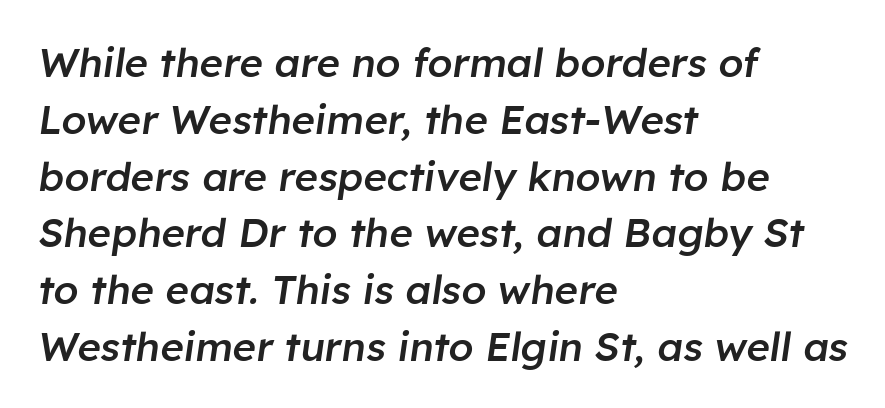
Q: Is the text bold? A: Semi-bold.
Q: Is the text italic (slanted)? A: Yes, it leans right by about 8 degrees.
Q: Is the text underlined? A: No.
Q: How is the paragraph aligned? A: Left-aligned.
Q: Is the spacing between letters normal or unusually wide? A: Normal.
Q: Is the spacing between lines tight, normal or loose? A: Normal.
Q: Width (condensed, normal, or wide)? A: Normal.
Q: Stroke contrast? A: Low.
Q: x-height? A: Medium.
Q: Monospaced? A: No.
